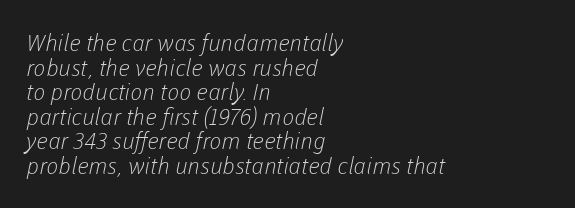
Is the block centered? No — it sits flush against the left margin. The gaps between neighbouring characters are ordinary and unremarkable. Descenders are the only things crossing below the line. Tightly led — the rows are bunched. A light-to-regular cut is what we see here.
